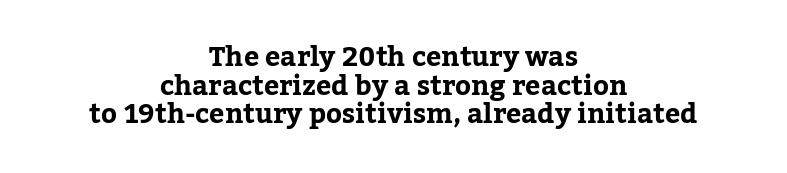
Q: Is the text italic (slanted)? A: No, it is upright.
Q: Is the text underlined? A: No.
Q: How is the paragraph aligned? A: Centered.
Q: Is the spacing between letters normal or unusually wide? A: Normal.
Q: Is the spacing between lines tight, normal or loose? A: Tight.
